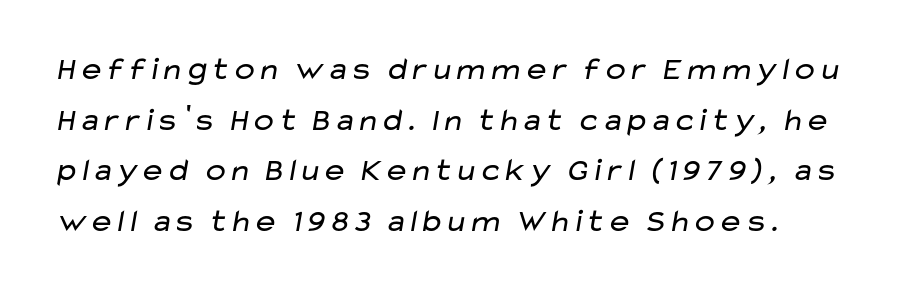
Q: Is the text bold? A: No.
Q: Is the typeface a serif or a sans-serif typeface? A: Sans-serif.
Q: Is the text underlined? A: No.
Q: Is the spacing between letters normal or unusually wide? A: Normal.
Q: Is the spacing between lines tight, normal or loose? A: Normal.
Q: Width (condensed, normal, or wide)? A: Wide.
Q: Stroke contrast? A: Low.
Q: x-height? A: Medium.
Q: Monospaced? A: No.
